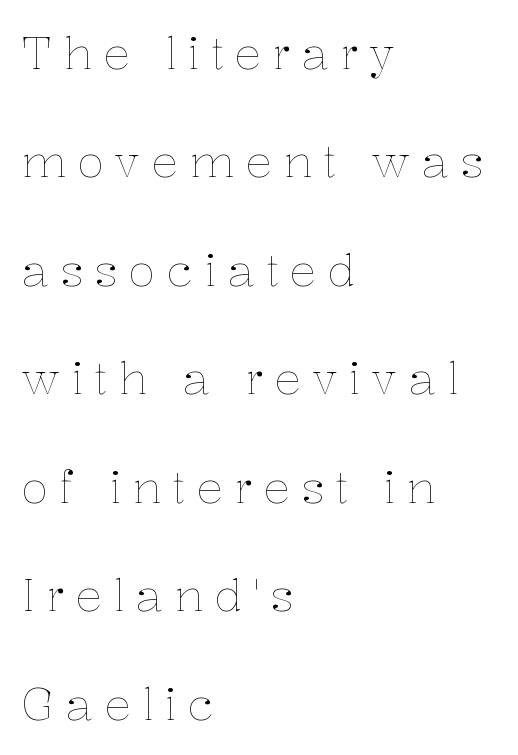
The image shows 45 px thin type, upright; set left-aligned, loose line spacing (2.41x), unusually wide letter spacing (+0.24 em), not underlined; low stroke contrast and a medium x-height.
